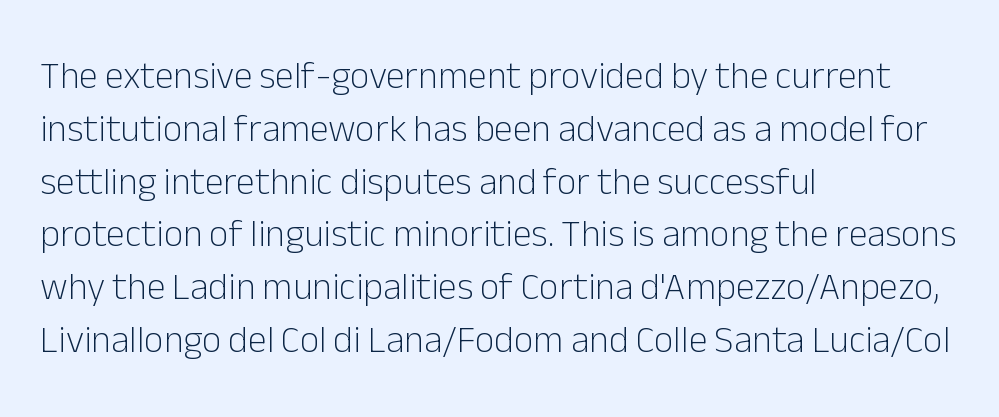
Q: Is the text bold? A: No.
Q: Is the text italic (slanted)? A: No, it is upright.
Q: Is the typeface a serif or a sans-serif typeface? A: Sans-serif.
Q: Is the text underlined? A: No.
Q: How is the paragraph aligned? A: Left-aligned.
Q: Is the spacing between letters normal or unusually wide? A: Normal.
Q: Is the spacing between lines tight, normal or loose? A: Normal.
Q: Width (condensed, normal, or wide)? A: Normal.
Q: Stroke contrast? A: Low.
Q: x-height? A: Medium.
Q: Monospaced? A: No.
